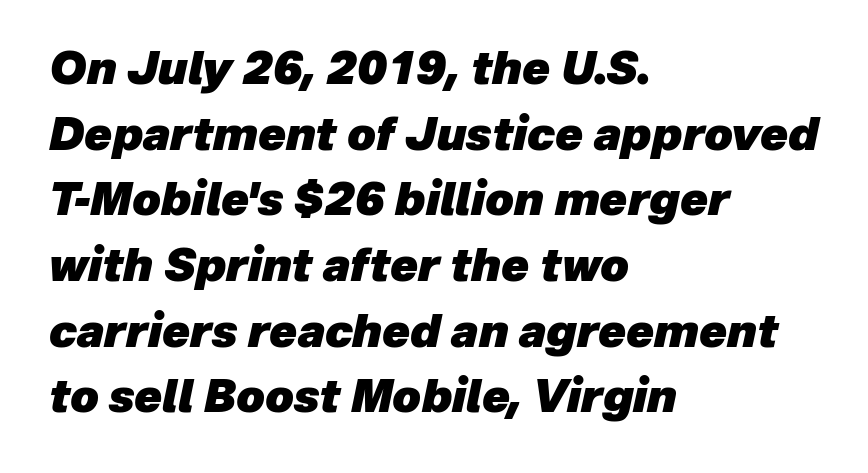
As a designer I'd log this as weight 700, bold. These lines sit exactly where default settings would place them. Does extra space separate the letters? No, they use regular spacing. Looks like regular typesetting: each glyph gets only the width it needs. The typography opts for an oblique posture over an upright one.
